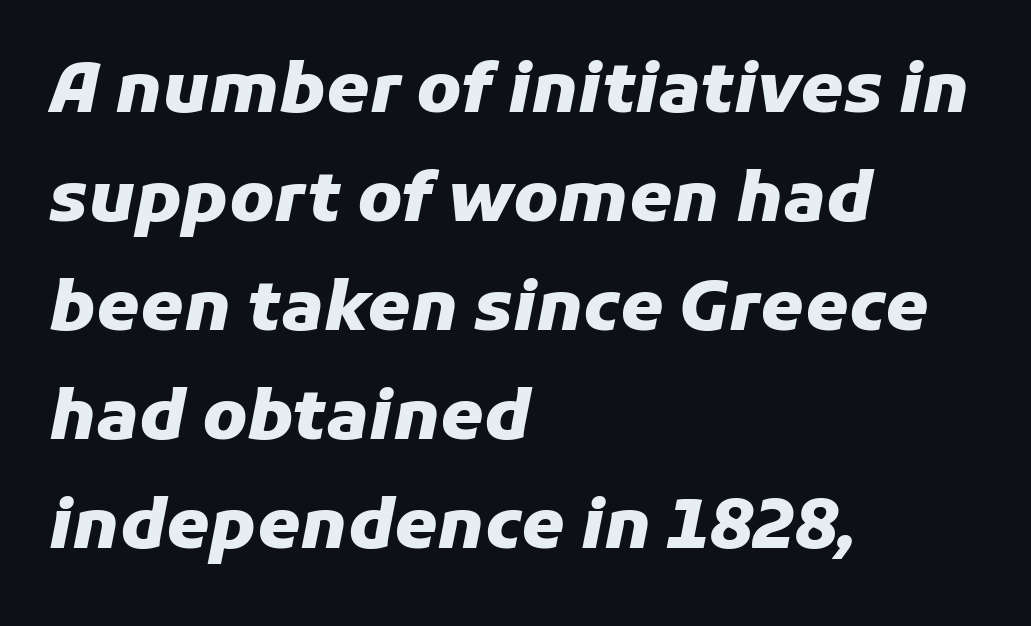
{"italic": "yes", "lean": "right", "slant_degrees": 11, "bold": "yes", "weight": "heavy", "width": "normal", "stroke_contrast": "low", "x_height": "medium", "monospaced": "no", "underline": "no", "align": "left", "line_spacing": "normal", "line_spacing_ratio": 1.58, "letter_spacing": "normal", "letter_spacing_em": 0.0, "glyph_px": 69}
